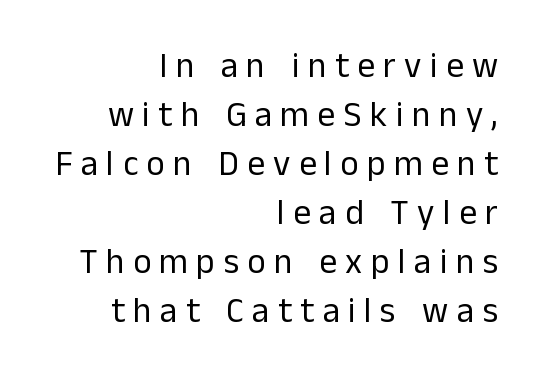
Q: Is the text bold? A: No.
Q: Is the text italic (slanted)? A: No, it is upright.
Q: Is the typeface a serif or a sans-serif typeface? A: Sans-serif.
Q: Is the text underlined? A: No.
Q: How is the paragraph aligned? A: Right-aligned.
Q: Is the spacing between letters normal or unusually wide? A: Unusually wide.
Q: Is the spacing between lines tight, normal or loose? A: Normal.
Q: Width (condensed, normal, or wide)? A: Normal.
Q: Stroke contrast? A: Low.
Q: x-height? A: Medium.
Q: Monospaced? A: No.
